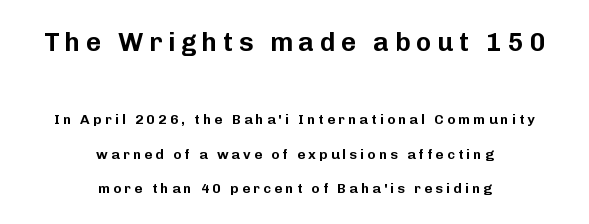
{"italic": "no", "underline": "no", "align": "center", "line_spacing": "loose", "line_spacing_ratio": 2.45, "letter_spacing": "wide", "letter_spacing_em": 0.22, "larger_block": "first", "size_ratio": 1.86, "glyph_px": 26}
